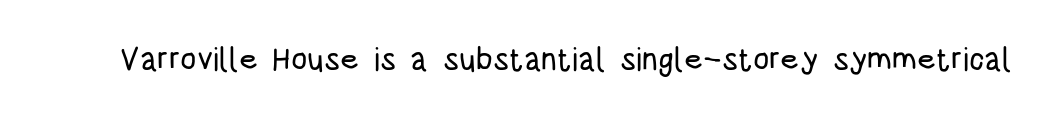
The image shows 32 px condensed sans-serif type, upright; set normal letter spacing, not underlined; low stroke contrast and a large x-height.
